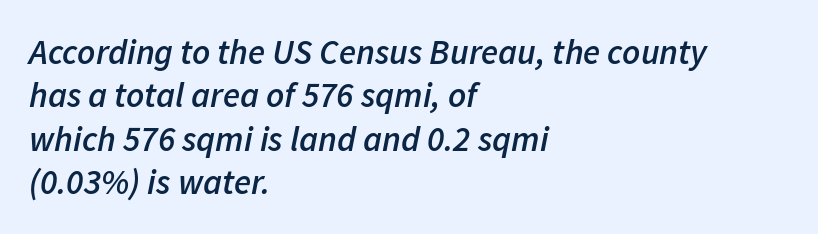
The axis of the letterforms is tilted away from vertical. The compositor pushed each line to the left boundary. The gap between lines stays unmarked. Each word holds together tightly as a unit, with standard inter-letter gaps. Students, this is semibold: more ink than regular, less than bold. These lines are rendered in a variable-pitch font.
